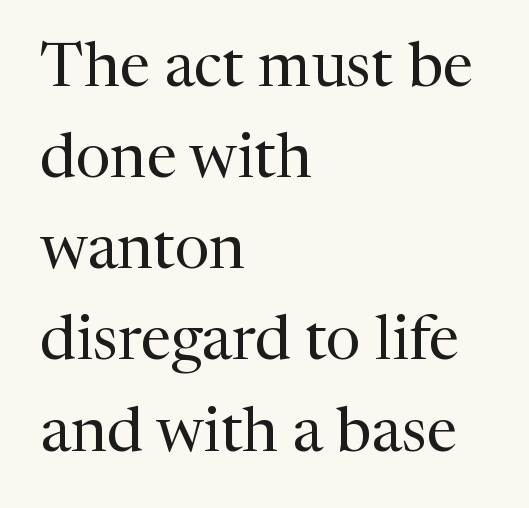
Honestly, the letter spacing is just normal — you wouldn't notice it. The passage shown stacks its lines at a standard gap. Unmarked baselines from the first word to the last. The letters advance in unequal steps, a hallmark of proportional type. All the whitespace from short lines collects on the right.
